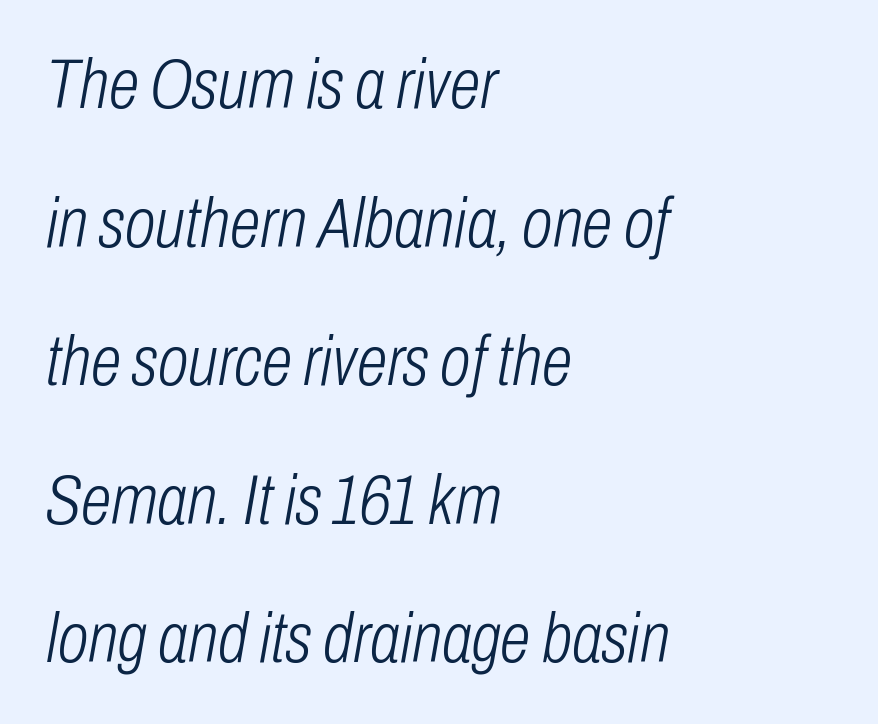
Q: Is the text bold? A: No.
Q: Is the text italic (slanted)? A: Yes, it leans right by about 10 degrees.
Q: Is the text underlined? A: No.
Q: How is the paragraph aligned? A: Left-aligned.
Q: Is the spacing between letters normal or unusually wide? A: Normal.
Q: Is the spacing between lines tight, normal or loose? A: Loose.
Q: Width (condensed, normal, or wide)? A: Condensed.
Q: Stroke contrast? A: Low.
Q: x-height? A: Medium.
Q: Monospaced? A: No.
